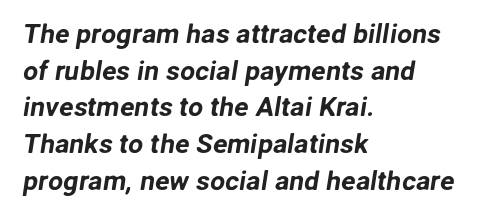
The area under the type is left untouched. Line beginnings align vertically; line endings do not. Each new line begins a customary step beneath the previous one. Nothing unusual about the tracking: characters are spaced as the font intends.
